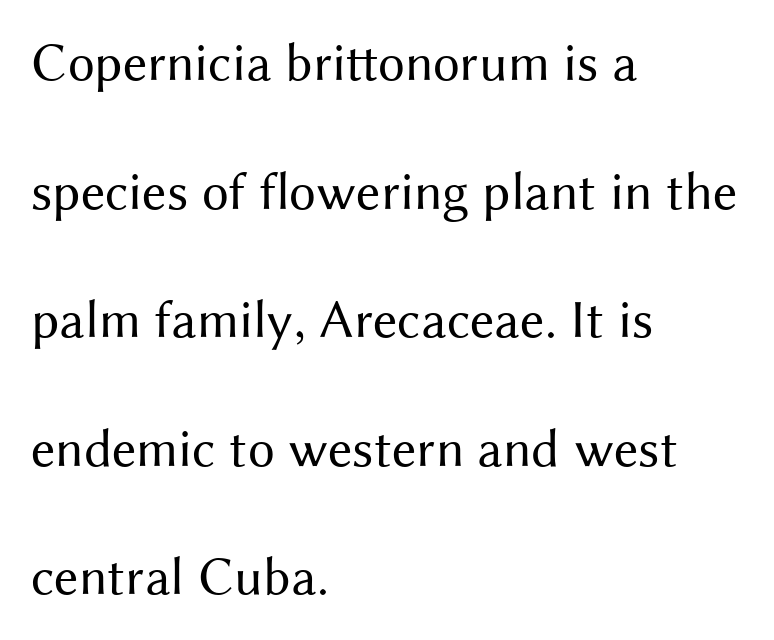
{"serif": "no", "italic": "no", "bold": "no", "weight": "regular", "width": "normal", "stroke_contrast": "medium", "x_height": "medium", "monospaced": "no", "underline": "no", "align": "left", "line_spacing": "loose", "line_spacing_ratio": 2.38, "letter_spacing": "normal", "letter_spacing_em": 0.0, "glyph_px": 54}
